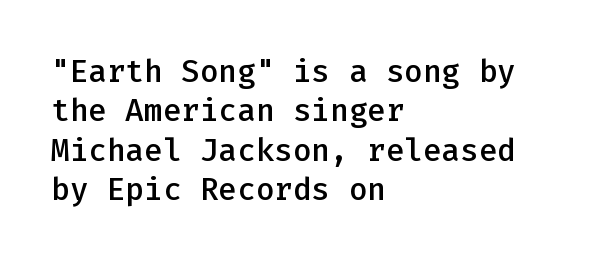
Q: Is the text bold? A: Semi-bold.
Q: Is the text italic (slanted)? A: No, it is upright.
Q: Is the typeface a serif or a sans-serif typeface? A: Sans-serif.
Q: Is the text underlined? A: No.
Q: How is the paragraph aligned? A: Left-aligned.
Q: Is the spacing between letters normal or unusually wide? A: Normal.
Q: Is the spacing between lines tight, normal or loose? A: Normal.
Q: Width (condensed, normal, or wide)? A: Normal.
Q: Stroke contrast? A: Low.
Q: x-height? A: Medium.
Q: Monospaced? A: Yes.
